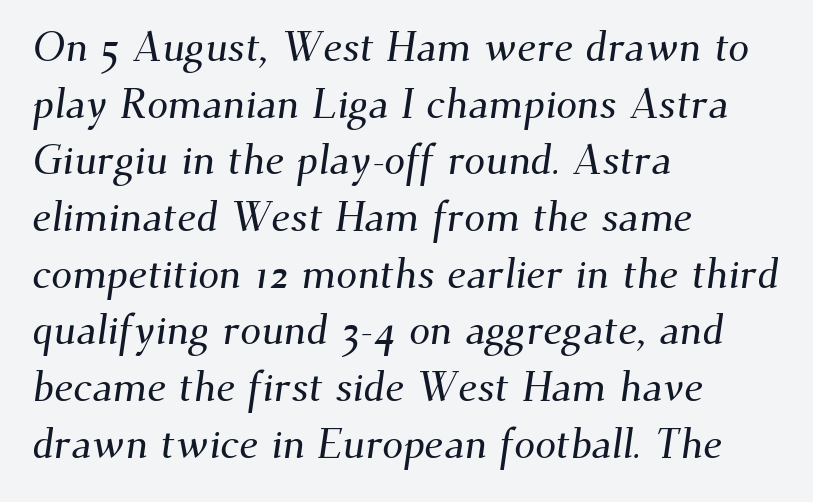
You could not count columns in this text — the font is proportionally spaced. Font category for this specimen: serif. This rendering features lettering with no underline. There is no visible air inserted between adjacent glyphs. Alignment: flush left.
